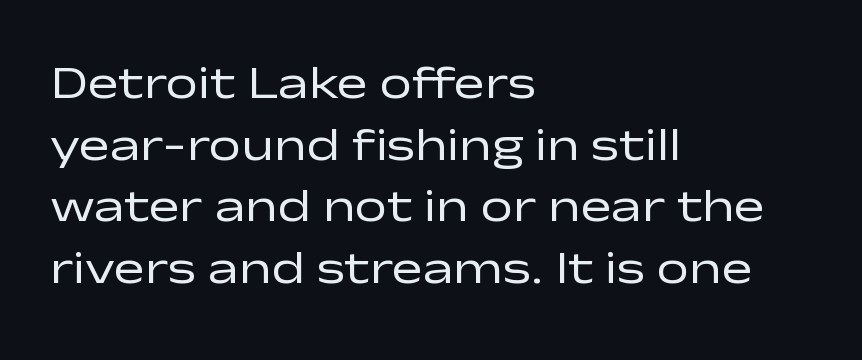
Evenly set lines give the paragraph a standard silhouette. The setting favours the left margin, as ordinary paragraphs usually do. When letters stand straight like this, we call the style roman or upright. These glyphs show unthickened strokes, regular width or finer.
